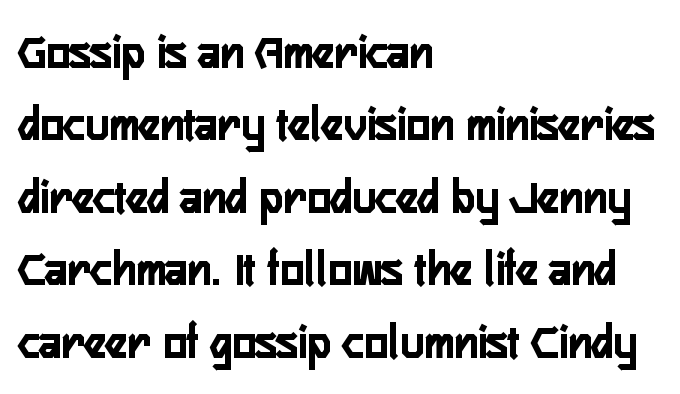
Spacing verdict: proportional, widths tailored to each character. Does the weight exceed regular? Yes, all the way to bold. Note: no serifs on the glyphs. A classic flush-left, rag-right setting is used for this passage. Just letters on the line, the space beneath them empty.
